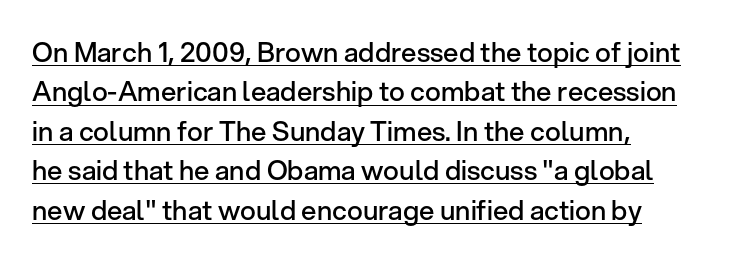
Q: Is the text bold? A: Semi-bold.
Q: Is the text italic (slanted)? A: No, it is upright.
Q: Is the text underlined? A: Yes.
Q: How is the paragraph aligned? A: Left-aligned.
Q: Is the spacing between letters normal or unusually wide? A: Normal.
Q: Is the spacing between lines tight, normal or loose? A: Normal.
